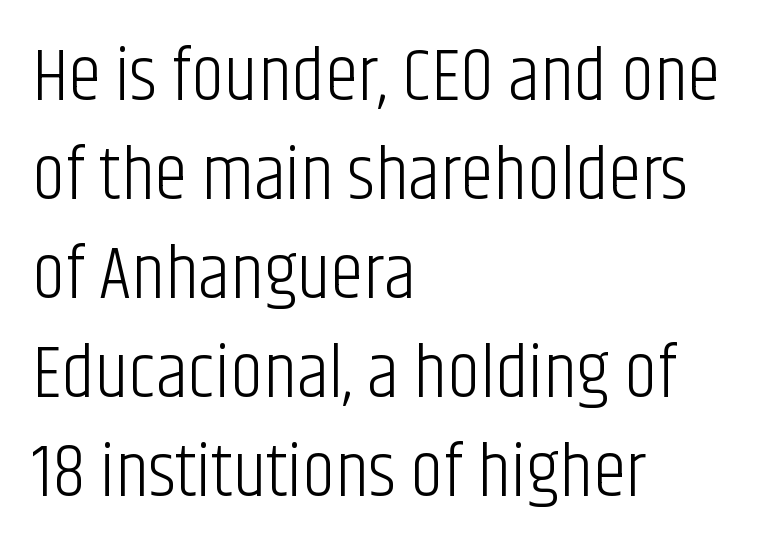
{"serif": "no", "italic": "no", "bold": "no", "weight": "light", "width": "condensed", "stroke_contrast": "low", "x_height": "large", "monospaced": "no", "underline": "no", "align": "left", "line_spacing": "normal", "line_spacing_ratio": 1.32, "letter_spacing": "normal", "letter_spacing_em": 0.0, "glyph_px": 75}
